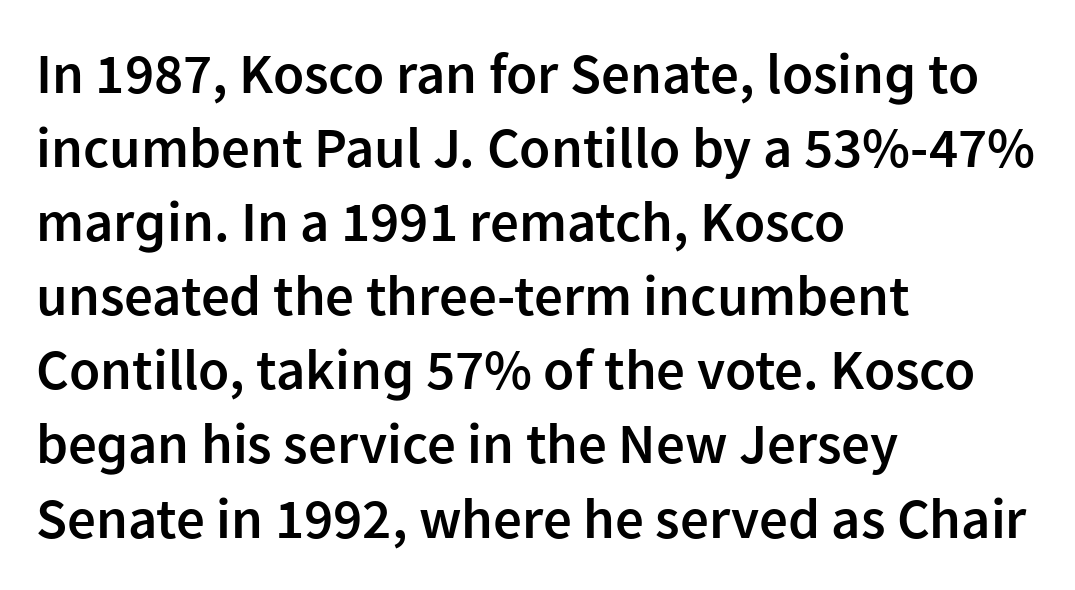
{"serif": "no", "italic": "no", "bold": "semi", "weight": "semibold", "width": "normal", "stroke_contrast": "low", "x_height": "medium", "monospaced": "no", "underline": "no", "align": "left", "line_spacing": "normal", "line_spacing_ratio": 1.3, "letter_spacing": "normal", "letter_spacing_em": 0.0, "glyph_px": 57}
